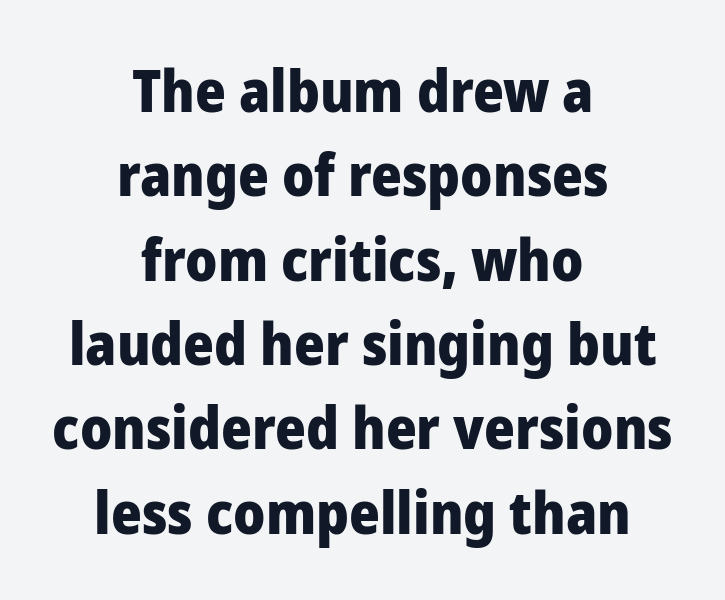
The passage shown is not underscored anywhere. Line spacing here is normal. Ordinary non-slanted type is in use. The letters are bold, with thick, heavy strokes. Character widths vary here, with narrow letters taking less room than wide ones.
